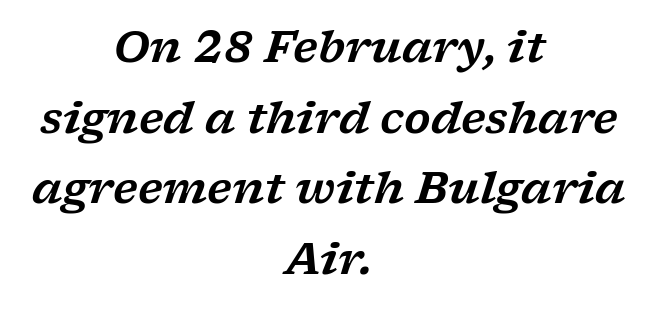
{"serif": "yes", "italic": "yes", "lean": "right", "slant_degrees": 17, "width": "wide", "stroke_contrast": "low", "x_height": "medium", "monospaced": "no", "underline": "no", "align": "center", "line_spacing": "normal", "line_spacing_ratio": 1.64, "letter_spacing": "normal", "letter_spacing_em": 0.0, "glyph_px": 43}
